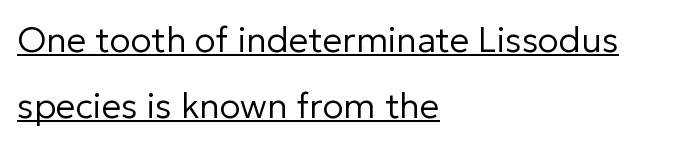
Q: Is the text bold? A: No.
Q: Is the text italic (slanted)? A: No, it is upright.
Q: Is the typeface a serif or a sans-serif typeface? A: Sans-serif.
Q: Is the text underlined? A: Yes.
Q: How is the paragraph aligned? A: Left-aligned.
Q: Is the spacing between letters normal or unusually wide? A: Normal.
Q: Width (condensed, normal, or wide)? A: Normal.
Q: Stroke contrast? A: Low.
Q: x-height? A: Medium.
Q: Monospaced? A: No.
